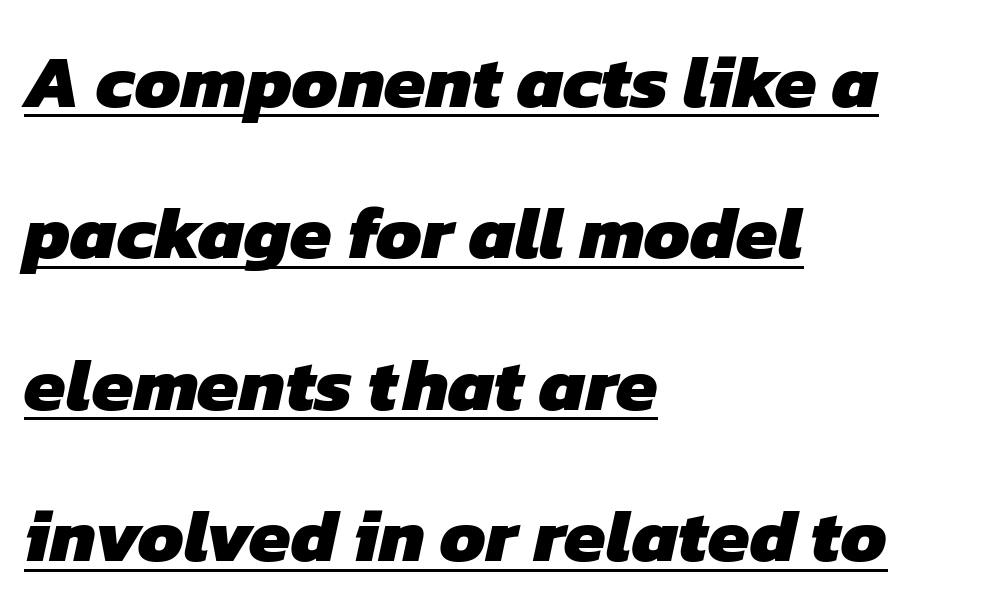
The image shows 75 px heavy sans-serif type; set left-aligned, loose line spacing (2.02x), normal letter spacing, underlined; low stroke contrast and a medium x-height.
